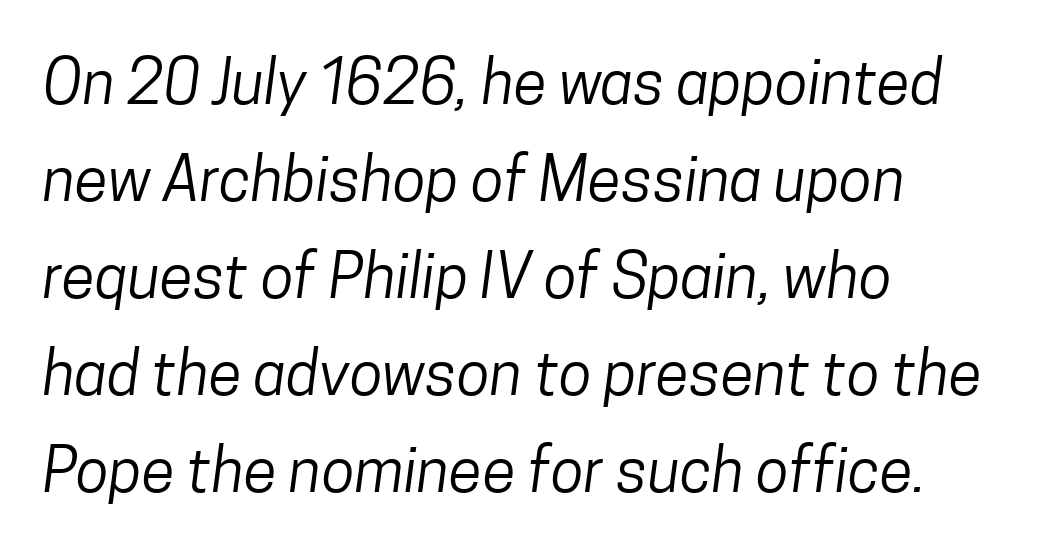
The image shows 61 px regular-weight, condensed sans-serif type; set left-aligned, normal line spacing (1.59x), normal letter spacing, not underlined; low stroke contrast and a medium x-height.
